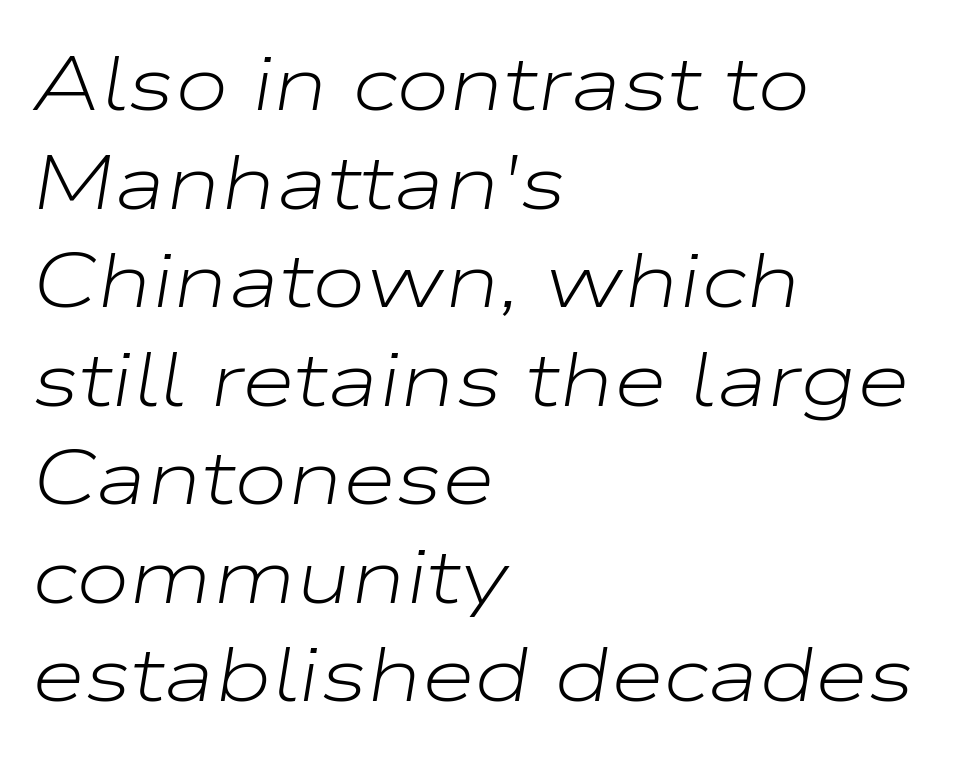
{"italic": "yes", "lean": "right", "slant_degrees": 9, "bold": "no", "weight": "light", "width": "wide", "stroke_contrast": "low", "x_height": "medium", "monospaced": "no", "underline": "no", "align": "left", "line_spacing": "normal", "line_spacing_ratio": 1.28, "letter_spacing": "normal", "letter_spacing_em": 0.0, "glyph_px": 77}
